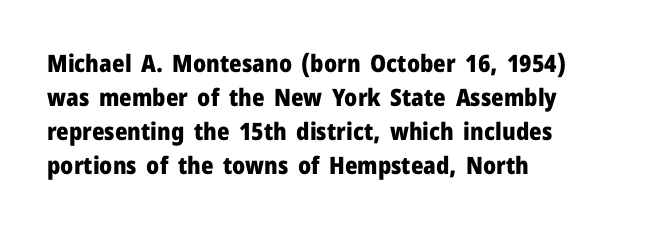
The passage shown stacks its lines at a standard gap. These lines keep a tight, regular rhythm from letter to letter. Descenders hang freely into open space. The sample has been set heavy, in full bold. Leftover space on each line is placed entirely after the last word. Nope, not italic — everything's standing straight.
